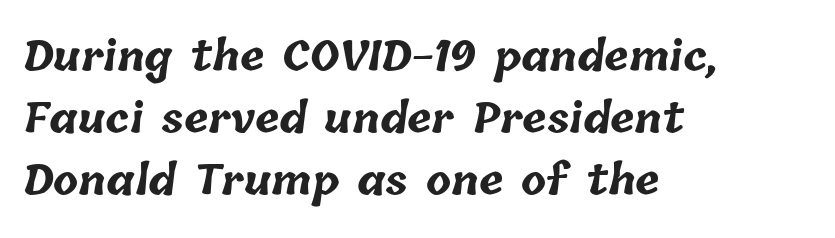
{"bold": "yes", "weight": "bold", "width": "normal", "stroke_contrast": "low", "x_height": "medium", "monospaced": "no", "underline": "no", "align": "left", "line_spacing": "normal", "line_spacing_ratio": 1.51, "letter_spacing": "normal", "letter_spacing_em": 0.0, "glyph_px": 41}
